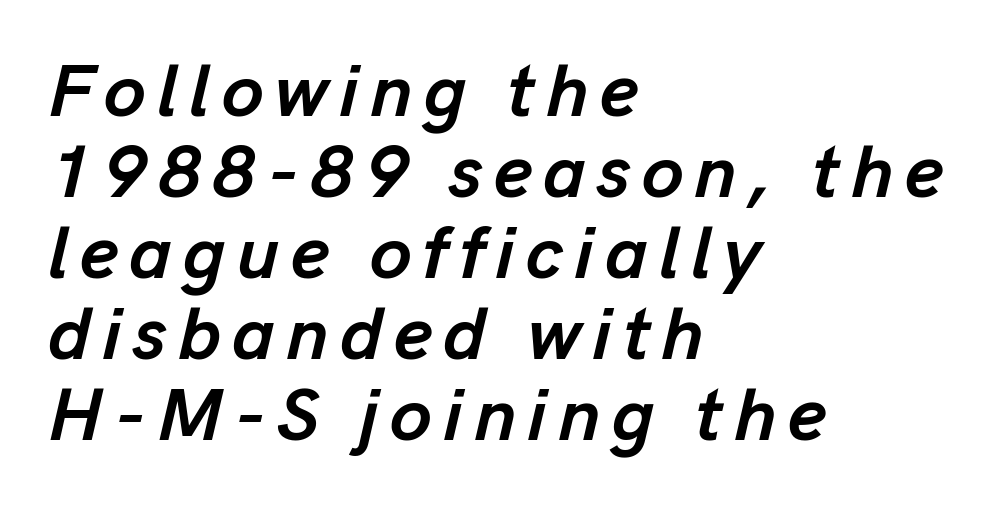
There's an unmistakable incline to the writing here. The passage shown is emphatically bold. This sample is left-justified, so line endings fall wherever the words run out. The strip under each line holds only bare page.
